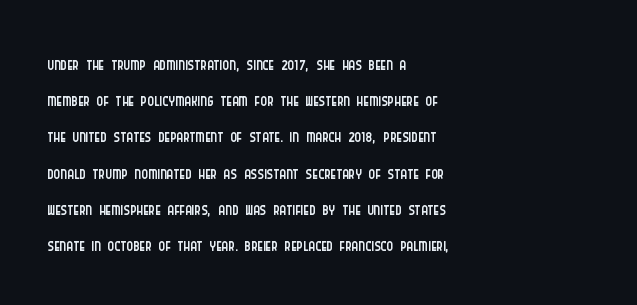
{"italic": "no", "bold": "no", "underline": "no", "align": "left", "line_spacing": "normal", "line_spacing_ratio": 1.45, "letter_spacing": "normal", "letter_spacing_em": 0.0, "glyph_px": 25}
